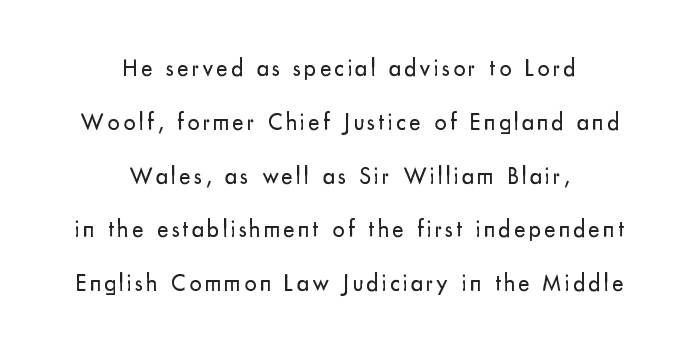
The image shows 24 px text type, upright; set centered, loose line spacing (2.24x), not underlined.
